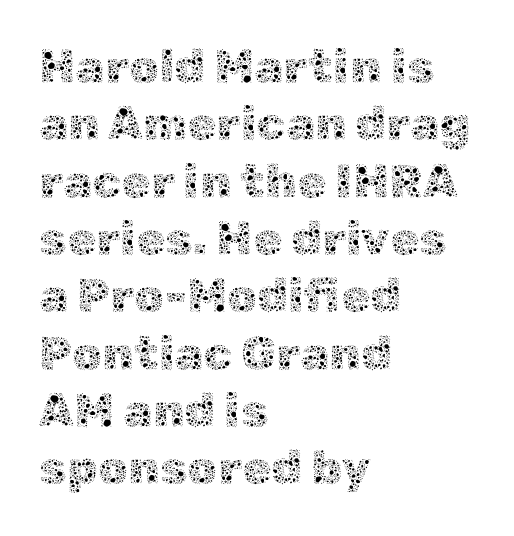
The image shows 47 px thin type, upright; set left-aligned, line spacing 1.22x, normal letter spacing, not underlined; a medium x-height.
